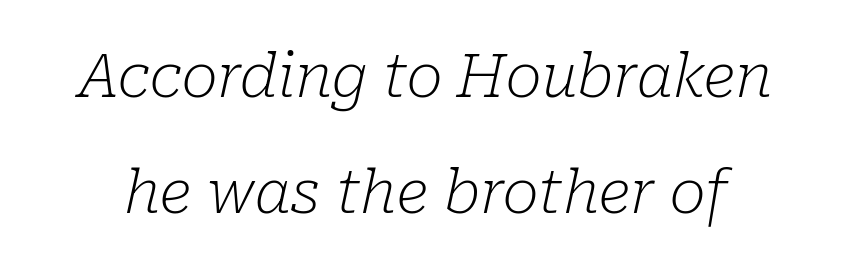
Q: Is the text bold? A: No.
Q: Is the text italic (slanted)? A: Yes, it leans right by about 10 degrees.
Q: Is the typeface a serif or a sans-serif typeface? A: Serif.
Q: Is the text underlined? A: No.
Q: Is the spacing between letters normal or unusually wide? A: Normal.
Q: Is the spacing between lines tight, normal or loose? A: Loose.
Q: Width (condensed, normal, or wide)? A: Normal.
Q: Stroke contrast? A: Low.
Q: x-height? A: Medium.
Q: Monospaced? A: No.
